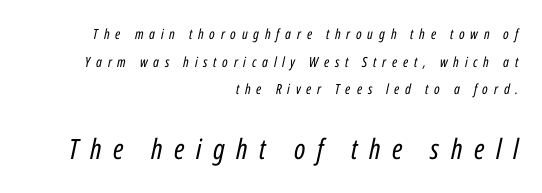
The image shows 28 px regular-weight, condensed type, italic (leaning right); set right-aligned, loose line spacing (1.97x), unusually wide letter spacing (+0.41 em), not underlined; the second (bottom) block is 2.0x larger; low stroke contrast and a medium x-height.
